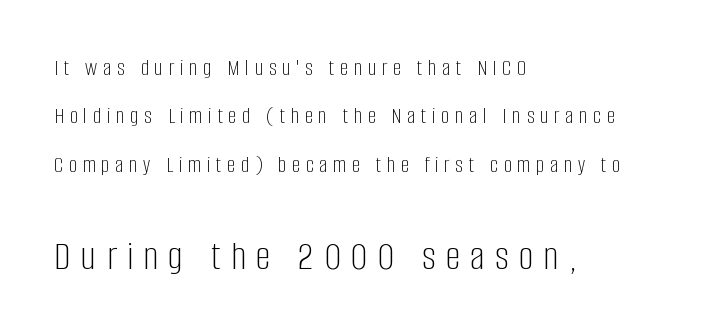
{"serif": "no", "italic": "no", "bold": "no", "weight": "light", "width": "condensed", "stroke_contrast": "low", "x_height": "large", "monospaced": "no", "underline": "no", "align": "left", "line_spacing": "loose", "line_spacing_ratio": 2.1, "letter_spacing": "wide", "letter_spacing_em": 0.25, "larger_block": "second", "size_ratio": 1.78, "glyph_px": 41}
